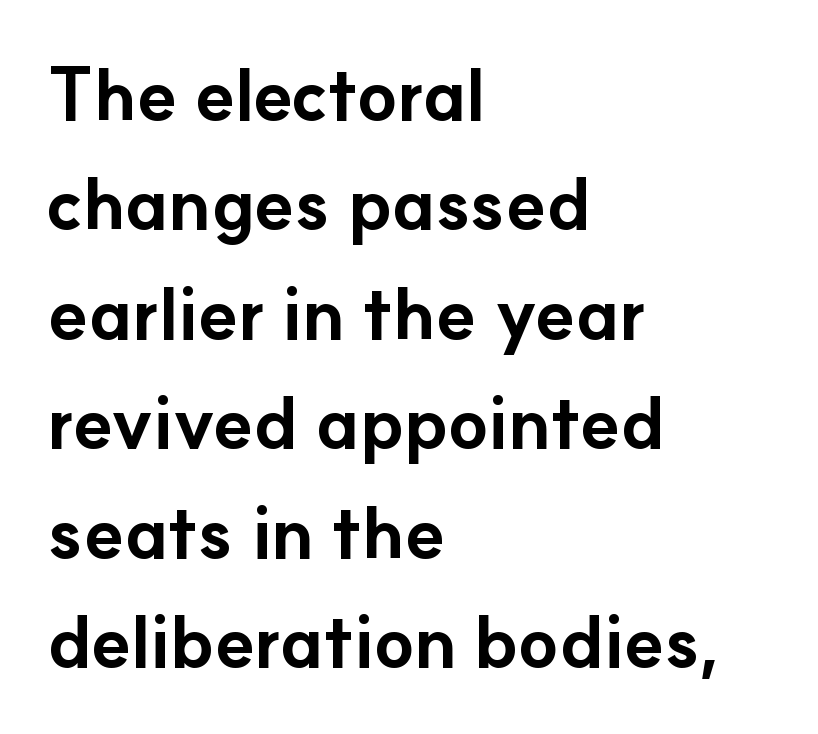
{"serif": "no", "italic": "no", "bold": "yes", "weight": "bold", "width": "normal", "stroke_contrast": "low", "x_height": "small", "monospaced": "no", "underline": "no", "align": "left", "line_spacing": "normal", "line_spacing_ratio": 1.5, "letter_spacing": "normal", "letter_spacing_em": 0.0, "glyph_px": 73}
